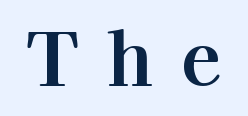
Looks like regular typesetting: each glyph gets only the width it needs. This rendering employs a face with finishing strokes, i.e., a serif. Characters follow at a spacing far wider than the type designer built in. Notice how the stems are strictly vertical — no italics here.
